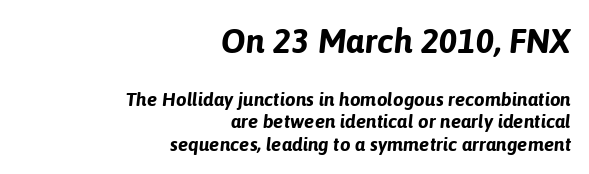
These lines are rendered in a variable-pitch font. Character size in the leading block exceeds that of the trailing block. Designer's note — italics engaged. Beneath every word, the page is bare.
